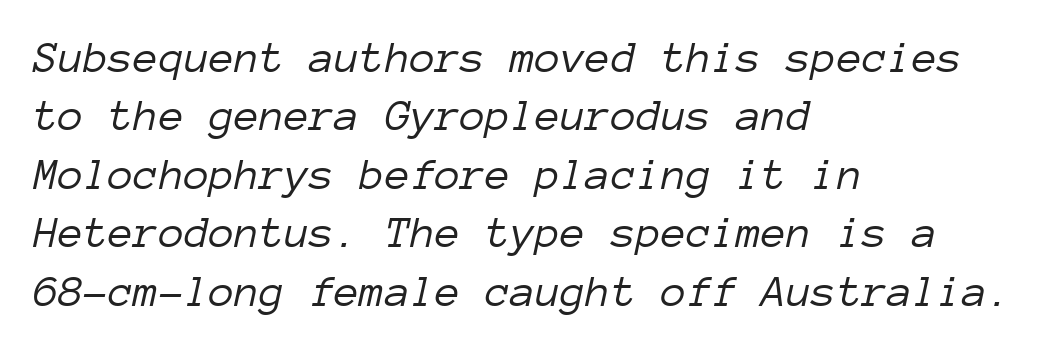
The image shows 46 px light type, italic (leaning right), monospaced; set left-aligned, normal line spacing (1.27x), normal letter spacing, not underlined; low stroke contrast and a medium x-height.
